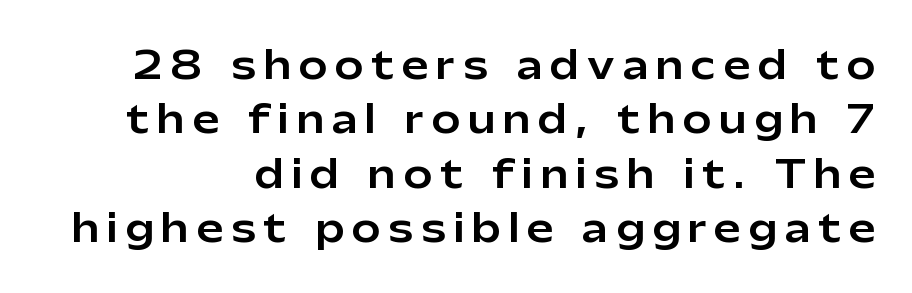
The image shows 38 px sans-serif type, upright; set normal line spacing (1.43x), unusually wide letter spacing (+0.21 em), not underlined; low stroke contrast and a medium x-height.
